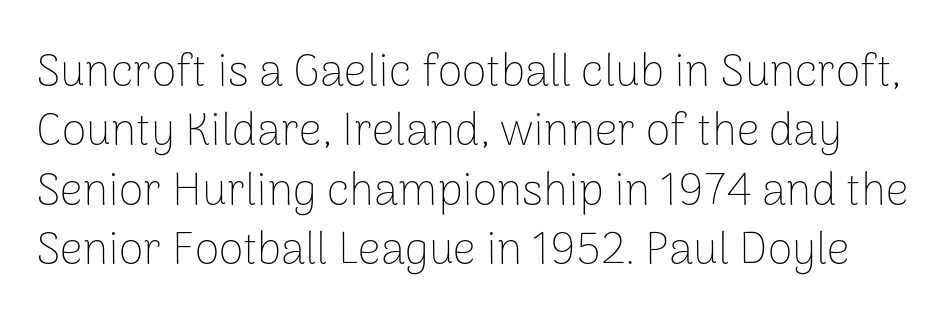
Q: Is the text bold? A: No.
Q: Is the text italic (slanted)? A: No, it is upright.
Q: Is the typeface a serif or a sans-serif typeface? A: Sans-serif.
Q: Is the text underlined? A: No.
Q: Is the spacing between letters normal or unusually wide? A: Normal.
Q: Is the spacing between lines tight, normal or loose? A: Normal.
Q: Width (condensed, normal, or wide)? A: Normal.
Q: Stroke contrast? A: Low.
Q: x-height? A: Medium.
Q: Monospaced? A: No.
